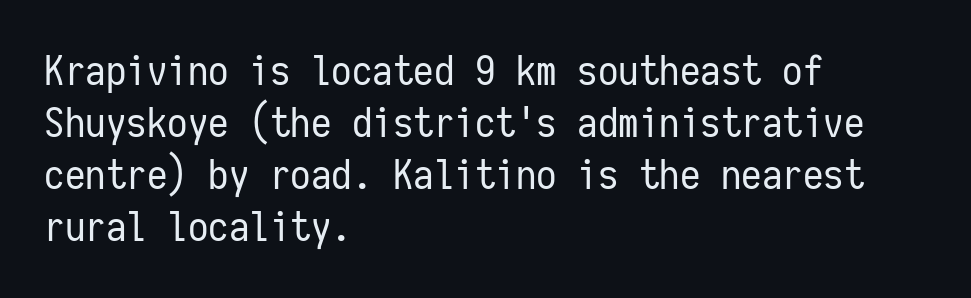
Fixed-width glyphs throughout — classic coding-font behaviour. Vertical spacing — default. Does extra space separate the letters? No, they use regular spacing. Is the block centered? No — it sits flush against the left margin.
